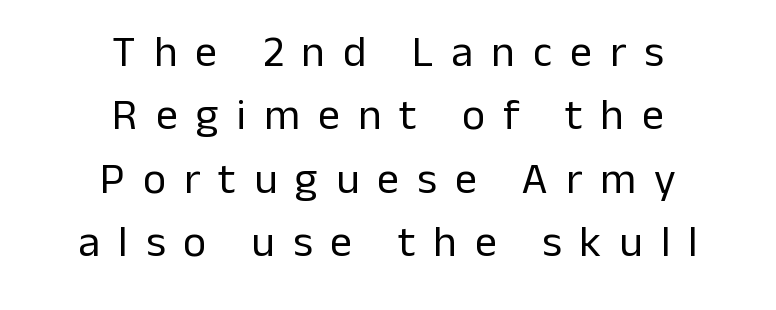
Q: Is the text bold? A: No.
Q: Is the text italic (slanted)? A: No, it is upright.
Q: Is the typeface a serif or a sans-serif typeface? A: Sans-serif.
Q: Is the text underlined? A: No.
Q: How is the paragraph aligned? A: Centered.
Q: Is the spacing between letters normal or unusually wide? A: Unusually wide.
Q: Is the spacing between lines tight, normal or loose? A: Normal.
Q: Width (condensed, normal, or wide)? A: Normal.
Q: Stroke contrast? A: Low.
Q: x-height? A: Medium.
Q: Monospaced? A: No.
